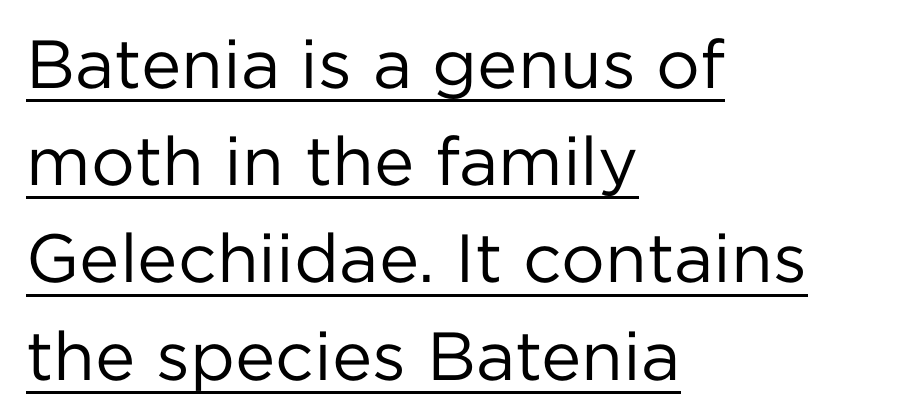
Nope, not italic — everything's standing straight. Heaviness? Minimal to ordinary, like unemphasized prose. Is there much room between lines? A standard amount, neither cramped nor airy. Check where the strokes stop: nothing finishes them off — pure sans. Reading down the block, your eye returns to a fixed left position each line. Glance below the letters and you will spot a drawn line.
